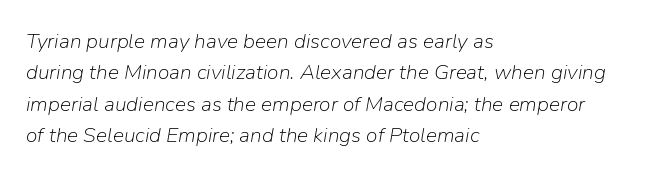
The line-height multiplier appears to be the usual default. In terms of posture, this sample is oblique. The rendering keeps characters at their native spacing. The compositor pushed each line to the left boundary. Stems here are at most as thick as an everyday book face.
